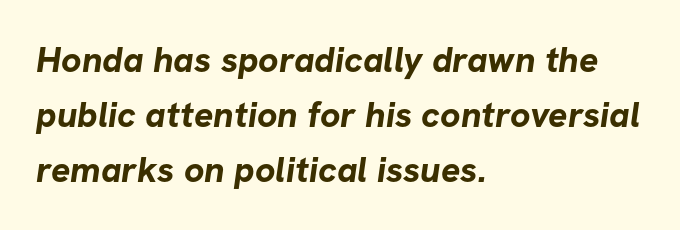
The image shows 36 px bold sans-serif type; set left-aligned, normal line spacing (1.53x), normal letter spacing, not underlined; low stroke contrast and a medium x-height.
